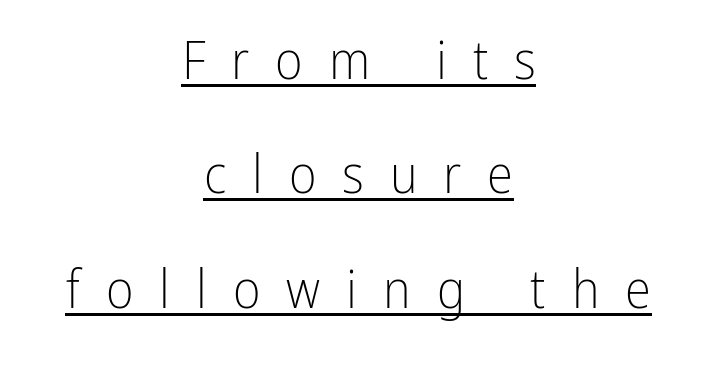
The letters stand upright; this is a roman face. Widely set lines give the paragraph a tall, airy silhouette. Spacing between characters has been opened up far beyond the box default. Does the type have serifs? No, each stem ends abruptly. Leftover space on each line is divided equally before and after the words.
